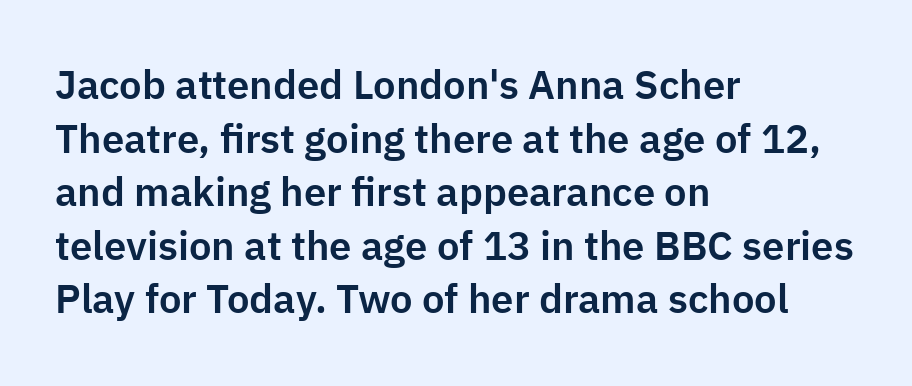
{"serif": "no", "italic": "no", "width": "normal", "stroke_contrast": "low", "x_height": "medium", "monospaced": "no", "underline": "no", "align": "left", "line_spacing": "normal", "line_spacing_ratio": 1.34, "letter_spacing": "normal", "letter_spacing_em": 0.0, "glyph_px": 40}
